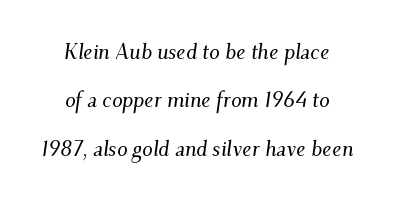
Italic? Definitely — the glyphs are oblique. The typesetter chose a symmetrical, centered arrangement here. The space between consecutive lines is lavish. This rendering features lettering with no underline.
